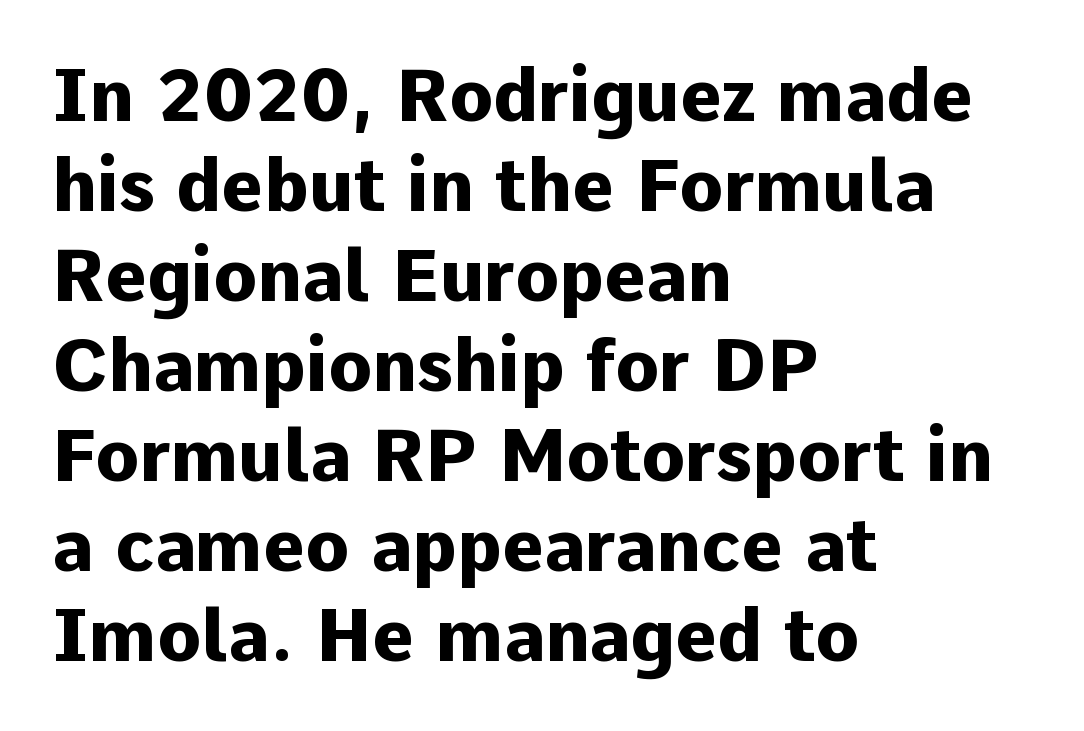
The image shows 72 px heavy sans-serif type, upright; set left-aligned, normal line spacing (1.25x), normal letter spacing, not underlined; low stroke contrast and a medium x-height.
